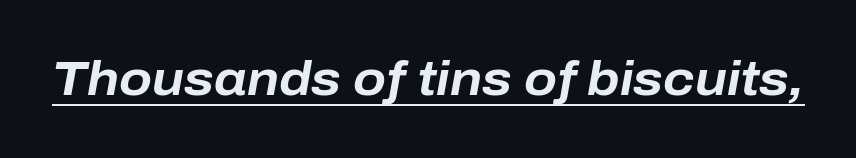
Does a line run under the words? Yes, clearly. The line texture is even and compact thanks to regular tracking. Is this a fixed-width face? No — the glyphs have proportional, varying widths. Emphasis-style slanted type is in use. The font is running at its bold setting.
